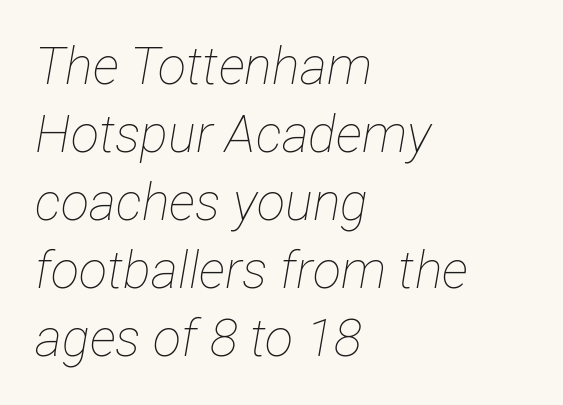
These lines are rendered in a variable-pitch font. The weight tops out at a normal text grade. When letters slant like this, we call the style italic. Characters follow at the spacing the type designer built in.
